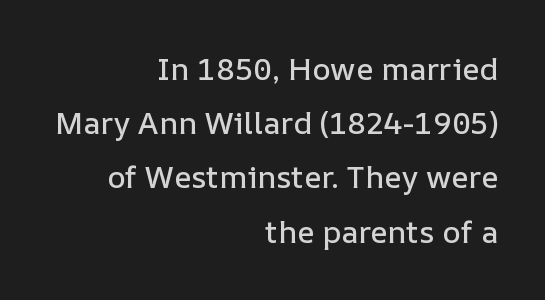
Note the varied advance widths — an 'i' is clearly narrower than an 'm'. Beneath every word, the page is bare. You could call the tracking neutral — neither tight nor loose. Casual observation: everything's shoved over to the right. Style check: upright.
